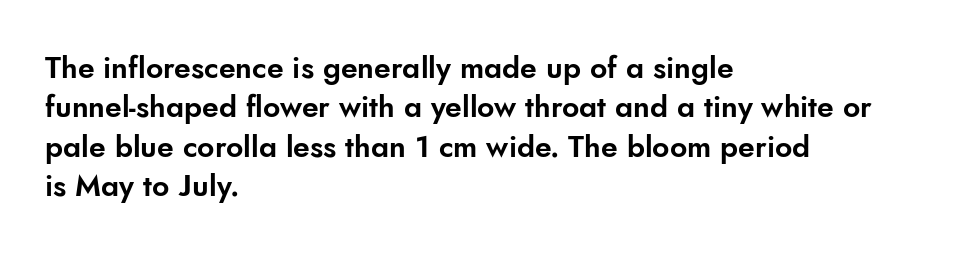
The image shows 30 px sans-serif type, upright; set left-aligned, normal line spacing (1.31x), normal letter spacing, not underlined; low stroke contrast and a small x-height.
